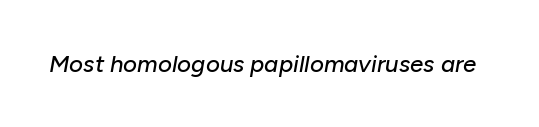
In terms of letterspacing, this is plain default setting. No word sits above an underline. The typography opts for an oblique posture over an upright one.
